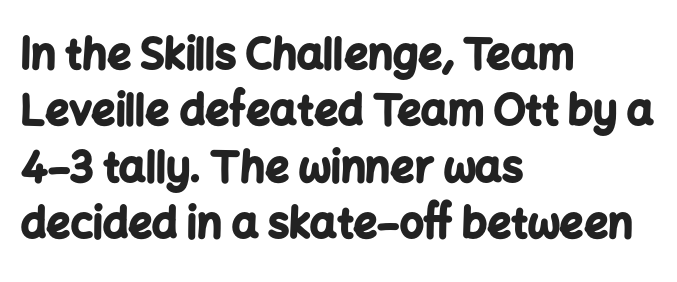
{"serif": "no", "italic": "no", "bold": "yes", "weight": "bold", "width": "normal", "stroke_contrast": "low", "x_height": "medium", "monospaced": "no", "underline": "no", "align": "left", "line_spacing": "normal", "line_spacing_ratio": 1.34, "letter_spacing": "normal", "letter_spacing_em": 0.0, "glyph_px": 42}
